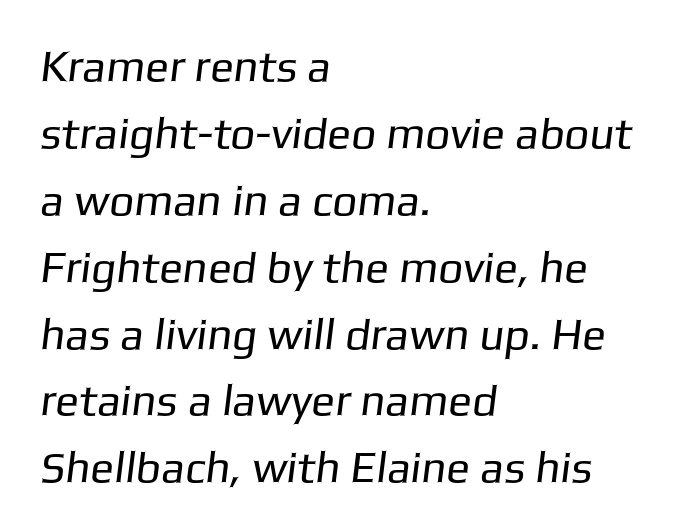
The image shows 44 px regular-weight sans-serif type; set left-aligned, normal line spacing (1.52x), normal letter spacing, not underlined; low stroke contrast and a medium x-height.
